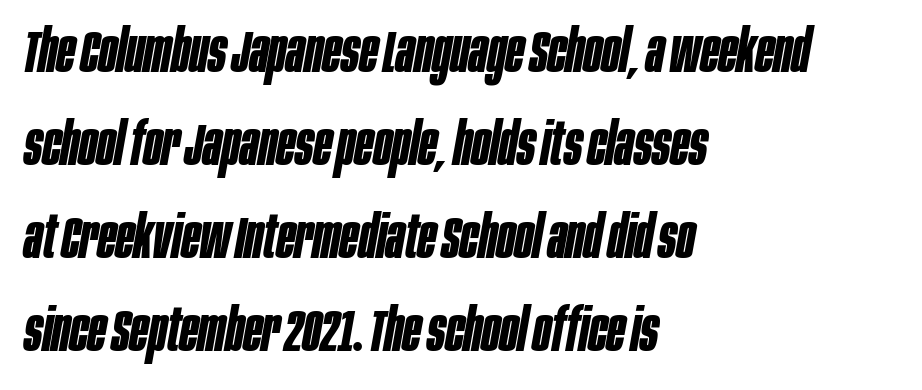
Q: Is the text bold? A: Yes.
Q: Is the text italic (slanted)? A: Yes, it leans right by about 10 degrees.
Q: Is the text underlined? A: No.
Q: How is the paragraph aligned? A: Left-aligned.
Q: Is the spacing between letters normal or unusually wide? A: Normal.
Q: Is the spacing between lines tight, normal or loose? A: Normal.
Q: Width (condensed, normal, or wide)? A: Condensed.
Q: Stroke contrast? A: Low.
Q: x-height? A: Large.
Q: Monospaced? A: No.
